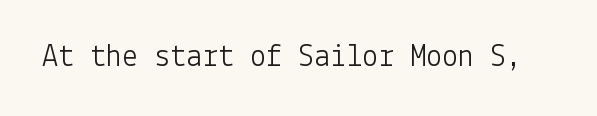
{"serif": "no", "italic": "no", "bold": "no", "weight": "light", "width": "normal", "stroke_contrast": "low", "x_height": "medium", "underline": "no", "letter_spacing": "normal", "letter_spacing_em": 0.0, "glyph_px": 32}
